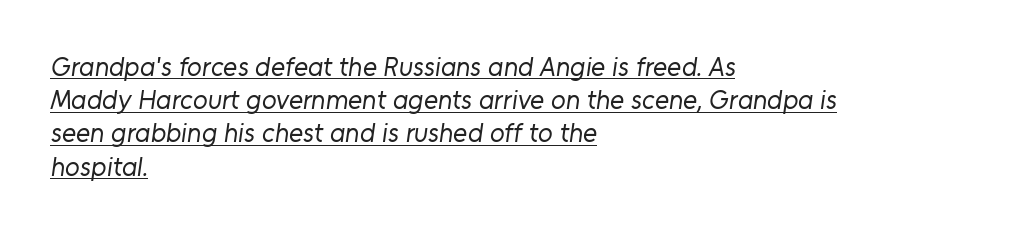
In designer terms, the underline attribute is active on this setting. If you drew a ruler down the left edge, every line would touch it. Compared with typical body copy, the letter spacing here is the same. Bold? No — there's no thickening of the strokes.
